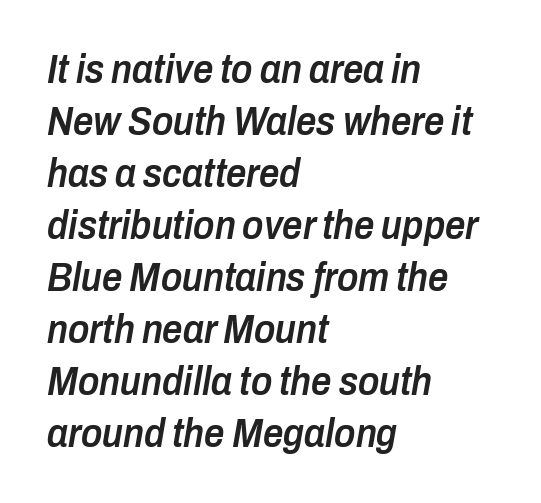
{"italic": "yes", "lean": "right", "slant_degrees": 10, "bold": "semi", "weight": "semibold", "width": "condensed", "stroke_contrast": "low", "x_height": "medium", "monospaced": "no", "underline": "no", "align": "left", "line_spacing": "normal", "line_spacing_ratio": 1.3, "letter_spacing": "normal", "letter_spacing_em": 0.0, "glyph_px": 40}
